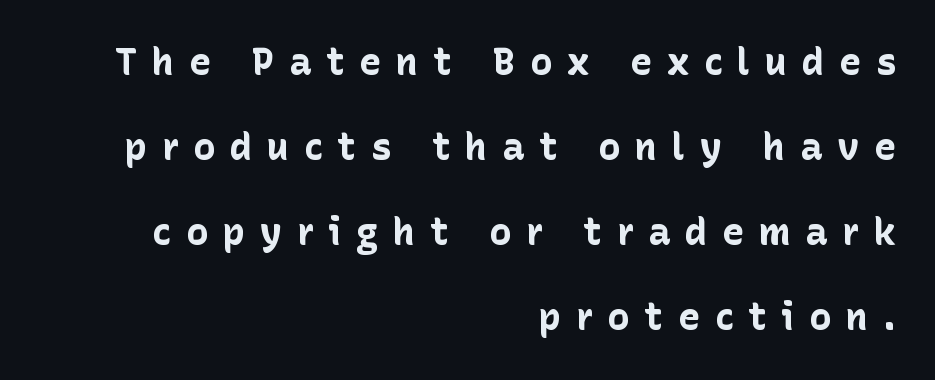
Unlike a traditional serif, this face leaves its strokes unadorned. Do the characters align in a grid? No, the font is proportional. The vertical gap from one line to the next is large. The gaps between neighbouring characters are conspicuously large. The paragraph shown leans on its right margin.
